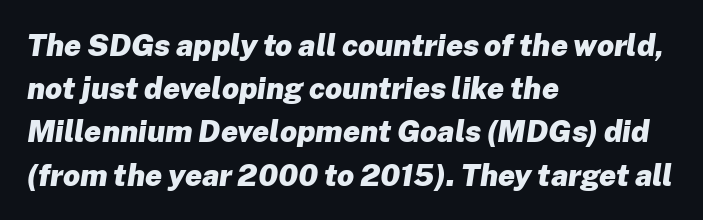
Honestly, there is no underline to notice here at all. Varying glyph widths throughout — classic text-font behaviour. The lines sit at an ordinary, default distance from one another. Weight check: bold — yes, fully.
